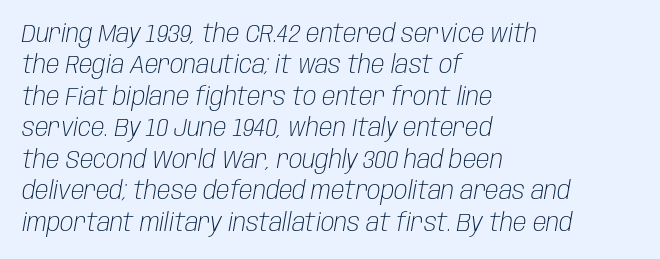
{"italic": "yes", "lean": "right", "slant_degrees": 10, "bold": "no", "underline": "no", "align": "left", "line_spacing": "normal", "line_spacing_ratio": 1.26, "letter_spacing": "normal", "letter_spacing_em": 0.0, "glyph_px": 25}
